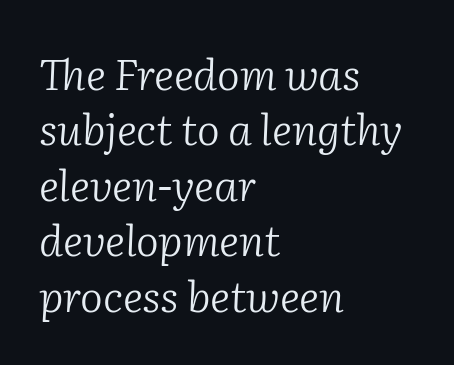
Q: Is the text bold? A: No.
Q: Is the text italic (slanted)? A: Yes, it leans right by about 2 degrees.
Q: Is the typeface a serif or a sans-serif typeface? A: Serif.
Q: Is the text underlined? A: No.
Q: How is the paragraph aligned? A: Left-aligned.
Q: Is the spacing between letters normal or unusually wide? A: Normal.
Q: Is the spacing between lines tight, normal or loose? A: Normal.
Q: Width (condensed, normal, or wide)? A: Normal.
Q: Stroke contrast? A: Low.
Q: x-height? A: Medium.
Q: Monospaced? A: No.
